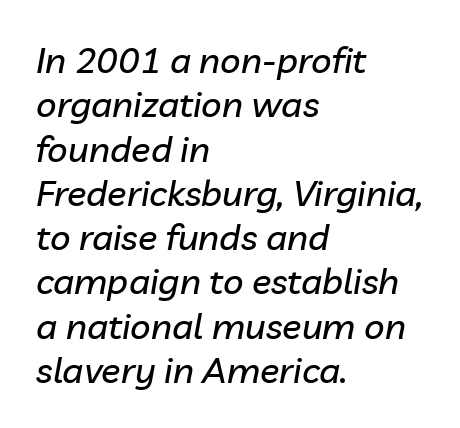
Q: Is the text italic (slanted)? A: Yes, it leans right by about 10 degrees.
Q: Is the text underlined? A: No.
Q: How is the paragraph aligned? A: Left-aligned.
Q: Is the spacing between letters normal or unusually wide? A: Normal.
Q: Width (condensed, normal, or wide)? A: Normal.
Q: Stroke contrast? A: Low.
Q: x-height? A: Medium.
Q: Monospaced? A: No.
